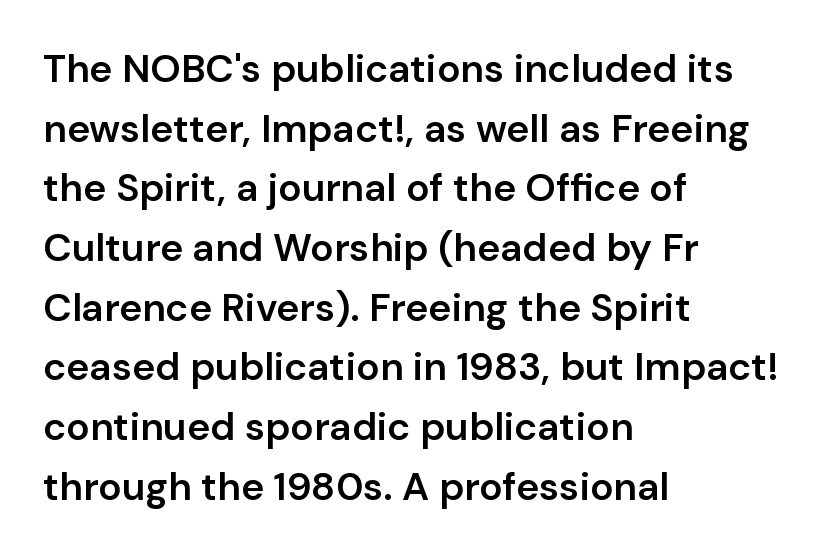
The image shows 39 px semibold sans-serif type, upright; set left-aligned, normal line spacing (1.53x), normal letter spacing, not underlined; low stroke contrast and a medium x-height.
